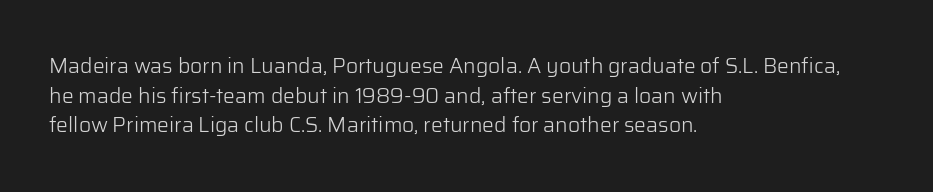
Q: Is the text bold? A: No.
Q: Is the text italic (slanted)? A: No, it is upright.
Q: Is the text underlined? A: No.
Q: How is the paragraph aligned? A: Left-aligned.
Q: Is the spacing between letters normal or unusually wide? A: Normal.
Q: Is the spacing between lines tight, normal or loose? A: Normal.
